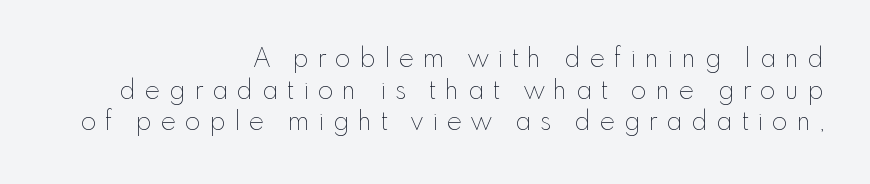
Q: Is the text bold? A: No.
Q: Is the text italic (slanted)? A: No, it is upright.
Q: Is the text underlined? A: No.
Q: How is the paragraph aligned? A: Right-aligned.
Q: Is the spacing between letters normal or unusually wide? A: Unusually wide.
